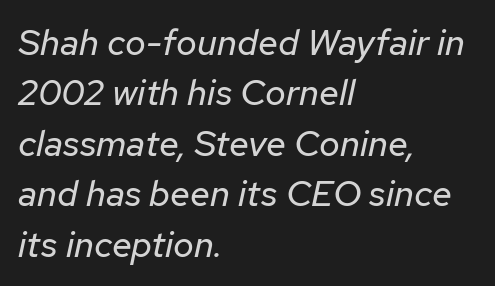
The image shows 36 px regular-weight type, italic (leaning right); set left-aligned, normal line spacing (1.4x), normal letter spacing, not underlined; low stroke contrast and a medium x-height.
